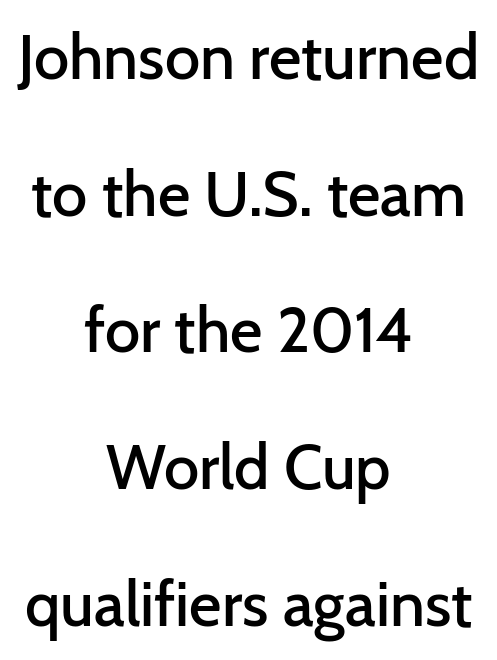
Unlike italic type, these characters show no tilt at all. A semibold gives these letters moderate extra thickness, short of bold. The rendering shows plain stroke endings on the letterforms — a sans-serif design. Summary of vertical rhythm: relaxed, with wide interline spacing. The face used here is rendered with its standard letterfit. Spacing verdict: proportional, widths tailored to each character.
